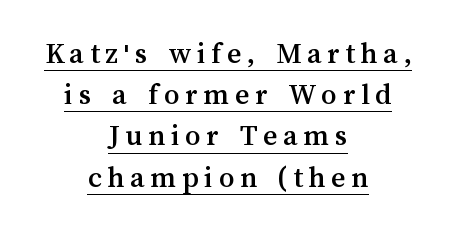
Q: Is the text italic (slanted)? A: No, it is upright.
Q: Is the text underlined? A: Yes.
Q: How is the paragraph aligned? A: Centered.
Q: Is the spacing between lines tight, normal or loose? A: Normal.
Q: Width (condensed, normal, or wide)? A: Normal.
Q: Stroke contrast? A: Medium.
Q: x-height? A: Medium.
Q: Monospaced? A: No.
